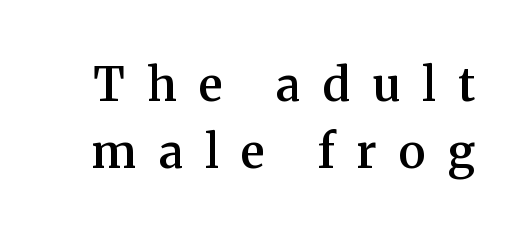
The image shows 46 px semibold serif type, upright; set normal line spacing (1.45x), unusually wide letter spacing (+0.48 em), not underlined; medium stroke contrast and a medium x-height.
